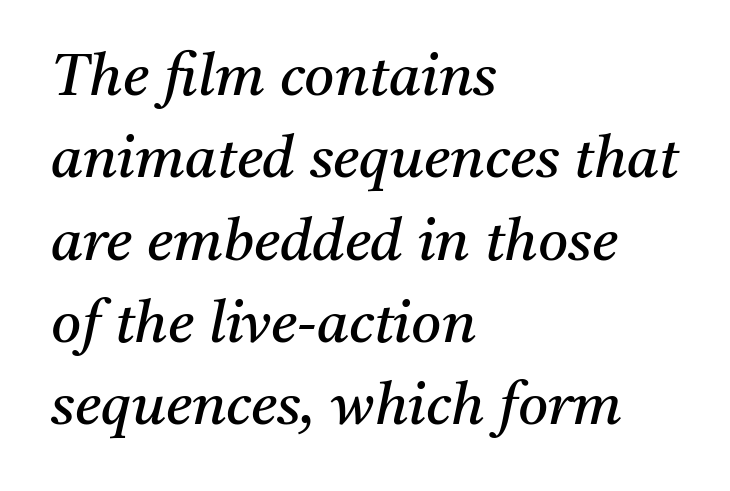
The rendering uses natural spacing where letterforms have individual widths. Teacher's note: observe the even left margin — that is flush-left alignment. Weight: in the light-to-regular range. Does the lettering tilt? It does — this is italic. Summary of vertical rhythm: regular, with standard interline spacing. In terms of letterspacing, this is plain default setting.
